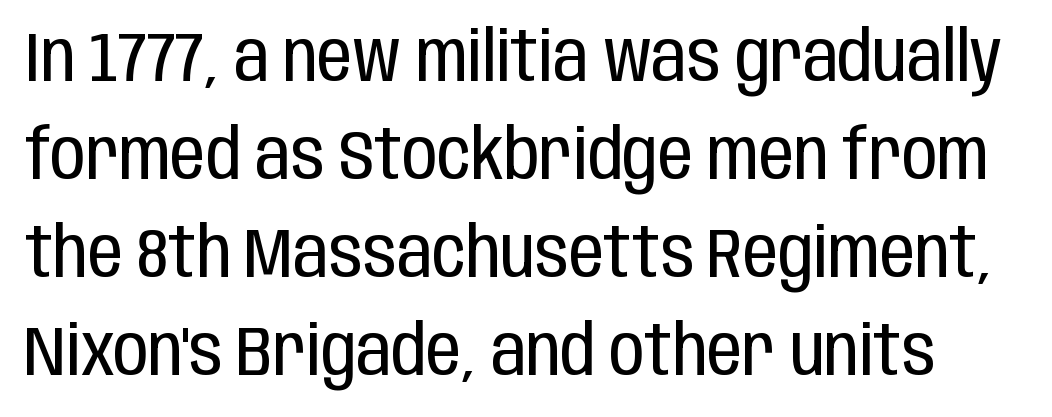
{"serif": "no", "italic": "no", "bold": "no", "weight": "regular", "width": "condensed", "stroke_contrast": "low", "x_height": "large", "monospaced": "no", "underline": "no", "line_spacing": "normal", "line_spacing_ratio": 1.4, "letter_spacing": "normal", "letter_spacing_em": 0.0, "glyph_px": 70}
